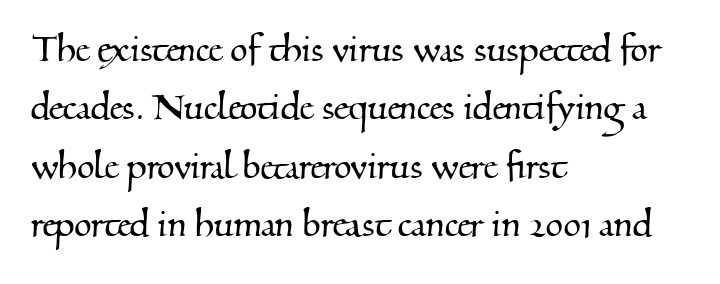
The image shows 45 px serif type; set left-aligned, normal line spacing (1.3x), normal letter spacing, not underlined; medium stroke contrast and a small x-height.
